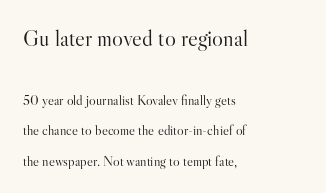
The paragraph shown leans on its left margin. Quick note: underline off. Every character sits straight up, as roman type does. This sample trades compactness for vertical openness between lines. In this sample the first text group is rendered at the bigger scale. How are the letters spaced? Ordinarily, with no added tracking.
